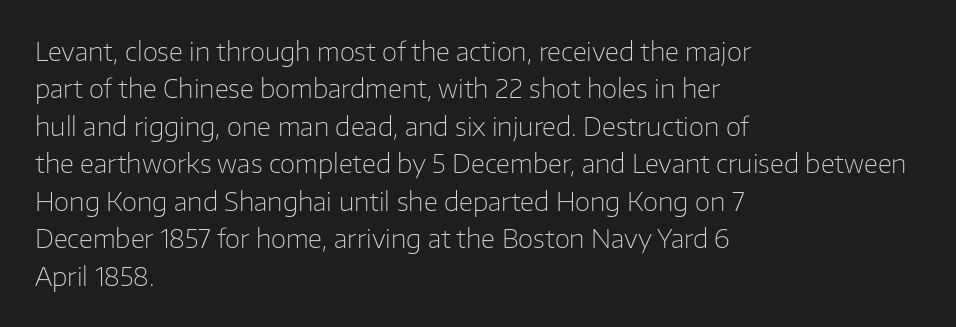
The image shows 25 px text type, upright; set left-aligned, normal line spacing (1.5x), normal letter spacing, not underlined.
